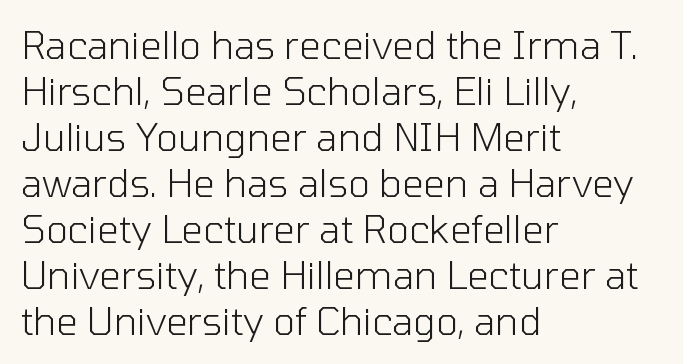
Spacing between characters is what you'd get straight out of the box. A typesetter would label this face a sans. Is this a fixed-width face? No — the glyphs have proportional, varying widths. Nothing heavy about these letters — not bold at all.
